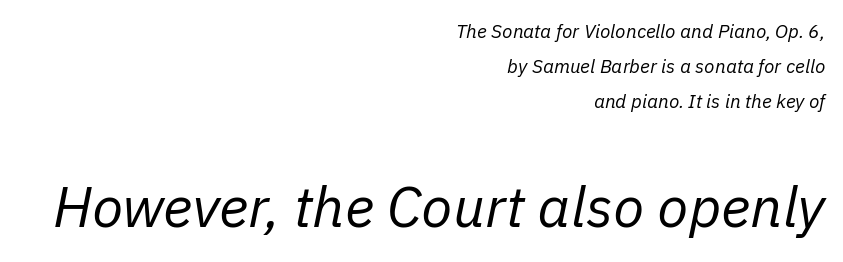
The image shows 57 px regular-weight type, italic (leaning right); set right-aligned, line spacing 1.84x, normal letter spacing, not underlined; the second (bottom) block is 3.0x larger; low stroke contrast and a medium x-height.
